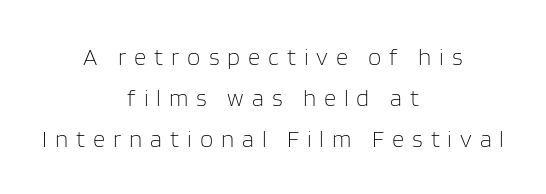
{"italic": "no", "bold": "no", "underline": "no", "align": "center", "line_spacing": "normal", "line_spacing_ratio": 1.7, "letter_spacing": "wide", "letter_spacing_em": 0.33, "glyph_px": 24}
